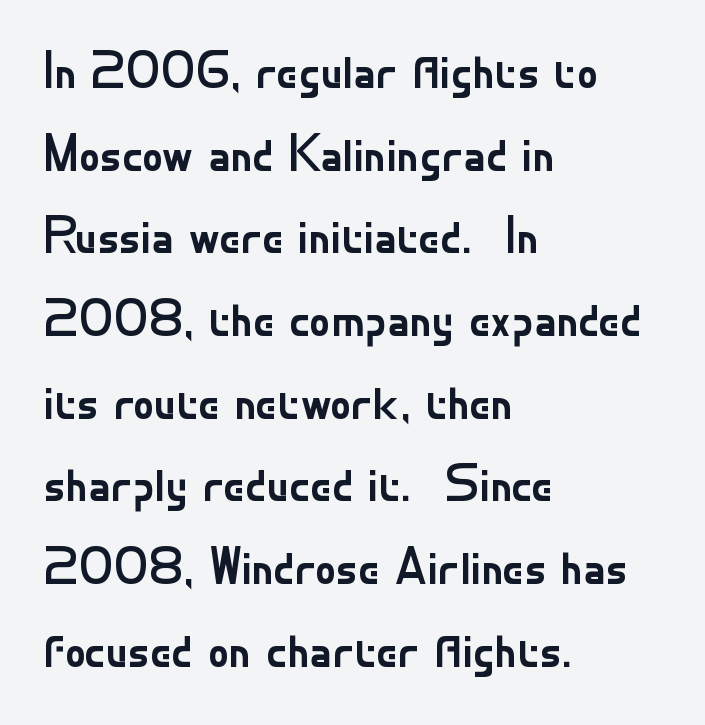
{"serif": "no", "italic": "no", "bold": "no", "weight": "regular", "width": "normal", "stroke_contrast": "low", "x_height": "small", "monospaced": "no", "underline": "no", "align": "left", "line_spacing": "normal", "line_spacing_ratio": 1.56, "letter_spacing": "normal", "letter_spacing_em": 0.0, "glyph_px": 53}
